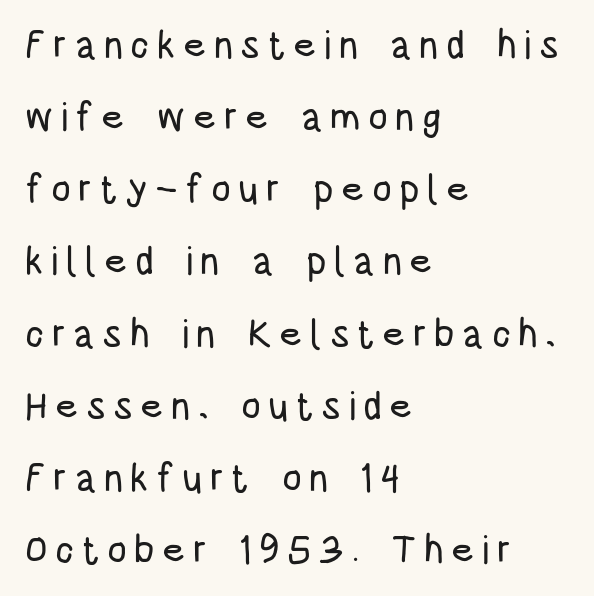
Each letter keeps its own natural width here, so spacing adapts to shape. Does the copy run flush right? No — it runs flush left. Style check: upright. The typeface chosen for these lines omits serifs.
